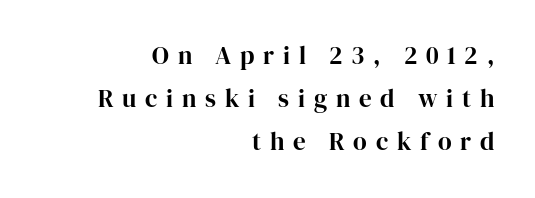
{"italic": "no", "underline": "no", "align": "right", "line_spacing_ratio": 1.72, "letter_spacing": "wide", "letter_spacing_em": 0.35, "glyph_px": 25}
